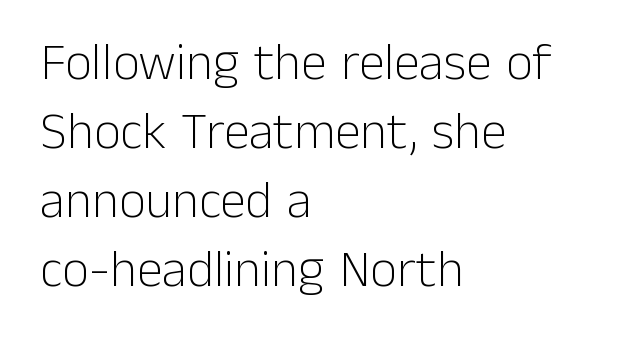
Q: Is the text bold? A: No.
Q: Is the text italic (slanted)? A: No, it is upright.
Q: Is the typeface a serif or a sans-serif typeface? A: Sans-serif.
Q: Is the text underlined? A: No.
Q: How is the paragraph aligned? A: Left-aligned.
Q: Is the spacing between letters normal or unusually wide? A: Normal.
Q: Is the spacing between lines tight, normal or loose? A: Normal.
Q: Width (condensed, normal, or wide)? A: Normal.
Q: Stroke contrast? A: Low.
Q: x-height? A: Medium.
Q: Monospaced? A: No.
